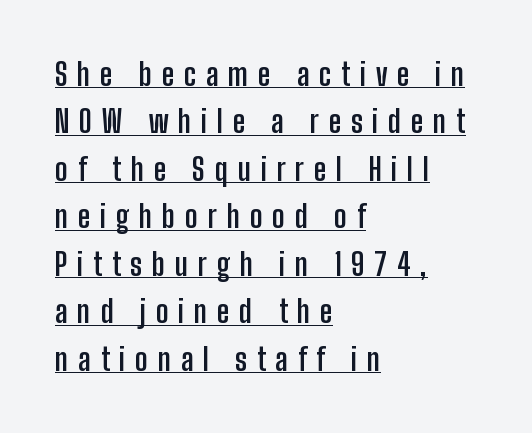
The image shows 31 px semibold, condensed sans-serif type, upright; set left-aligned, normal line spacing (1.53x), unusually wide letter spacing (+0.31 em), underlined; low stroke contrast and a medium x-height.
